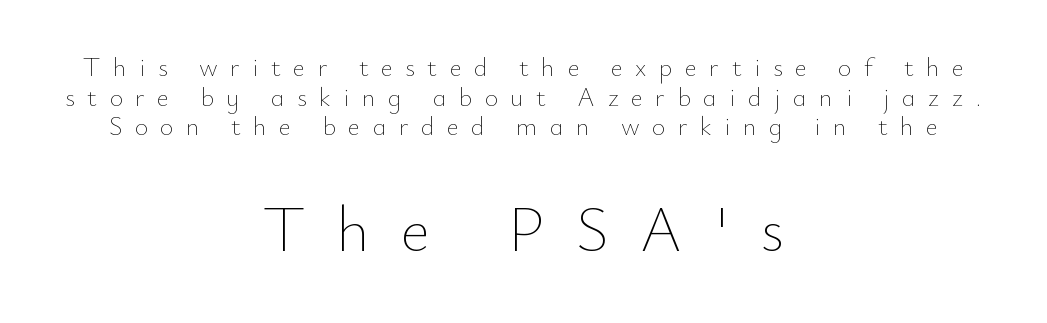
Q: Is the text bold? A: No.
Q: Is the text italic (slanted)? A: No, it is upright.
Q: Is the text underlined? A: No.
Q: How is the paragraph aligned? A: Centered.
Q: Is the spacing between letters normal or unusually wide? A: Unusually wide.
Q: Is the spacing between lines tight, normal or loose? A: Tight.
Q: Which block of text is set in a larger size, the first (top) or the second (bottom)? A: The second (bottom) one.
Q: Width (condensed, normal, or wide)? A: Normal.
Q: Stroke contrast? A: Low.
Q: x-height? A: Small.
Q: Monospaced? A: No.
